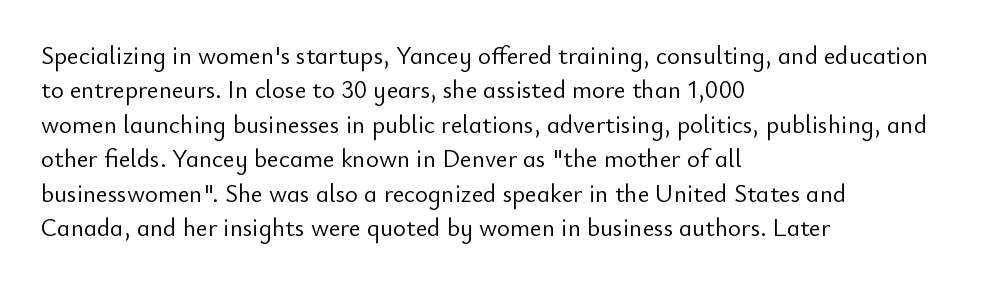
{"italic": "no", "bold": "no", "underline": "no", "align": "left", "line_spacing": "normal", "line_spacing_ratio": 1.38, "letter_spacing": "normal", "letter_spacing_em": 0.0, "glyph_px": 25}
